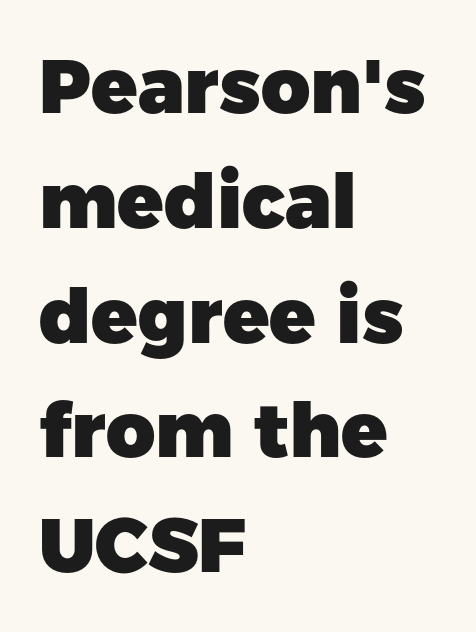
{"serif": "no", "italic": "no", "bold": "yes", "weight": "heavy", "width": "normal", "stroke_contrast": "low", "x_height": "medium", "monospaced": "no", "underline": "no", "align": "left", "line_spacing": "normal", "line_spacing_ratio": 1.51, "letter_spacing": "normal", "letter_spacing_em": 0.0, "glyph_px": 76}
